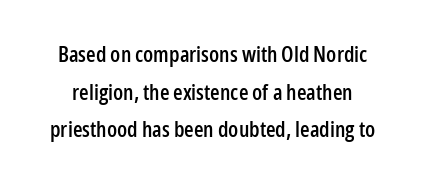
{"italic": "no", "underline": "no", "line_spacing_ratio": 1.71, "letter_spacing": "normal", "letter_spacing_em": 0.0, "glyph_px": 22}
